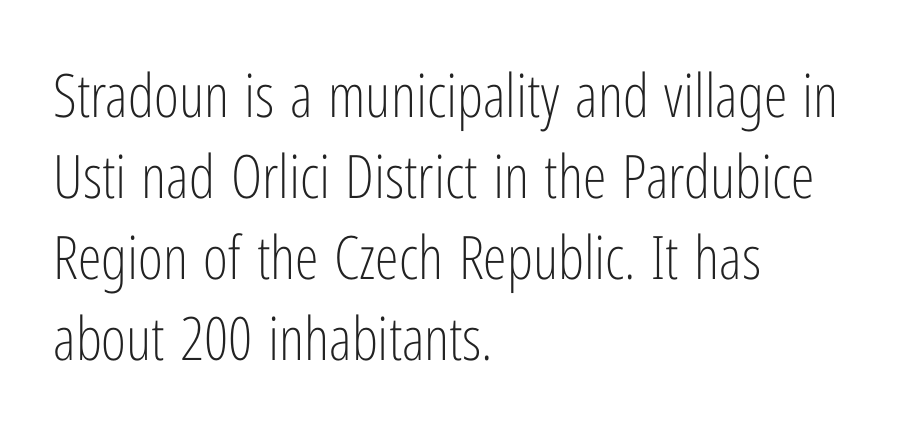
Q: Is the text bold? A: No.
Q: Is the text italic (slanted)? A: No, it is upright.
Q: Is the typeface a serif or a sans-serif typeface? A: Sans-serif.
Q: Is the text underlined? A: No.
Q: How is the paragraph aligned? A: Left-aligned.
Q: Is the spacing between letters normal or unusually wide? A: Normal.
Q: Is the spacing between lines tight, normal or loose? A: Normal.
Q: Width (condensed, normal, or wide)? A: Condensed.
Q: Stroke contrast? A: Low.
Q: x-height? A: Medium.
Q: Monospaced? A: No.
